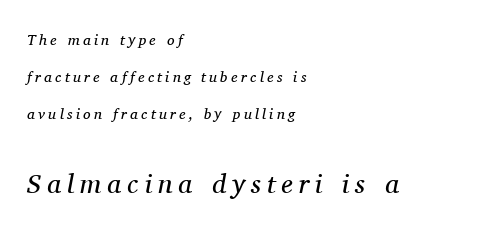
The passage shown is not bold in any degree. Is the letter spacing exaggerated? Yes — the characters are pushed far apart. Would a proofreader flag this as italicized? Yes. Each line starts at the same left margin while the right side varies. The strip under each line holds only bare page. Caption: upper text group reduced, lower text group enlarged.
